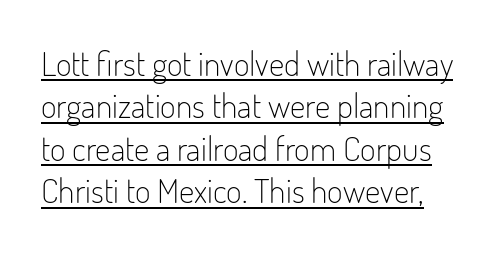
The image shows 34 px light, condensed sans-serif type, upright; set normal line spacing (1.25x), normal letter spacing, underlined; low stroke contrast and a small x-height.
